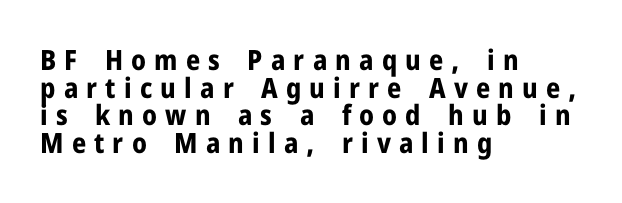
The image shows 28 px bold sans-serif type, upright; set left-aligned, tight line spacing (0.99x), unusually wide letter spacing (+0.29 em), not underlined; low stroke contrast and a medium x-height.
